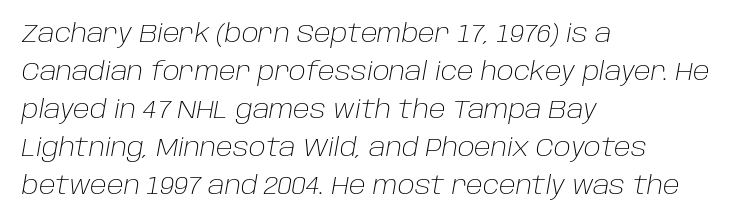
{"italic": "yes", "lean": "right", "slant_degrees": 10, "bold": "no", "underline": "no", "align": "left", "line_spacing": "normal", "line_spacing_ratio": 1.52, "letter_spacing": "normal", "letter_spacing_em": 0.0, "glyph_px": 25}
